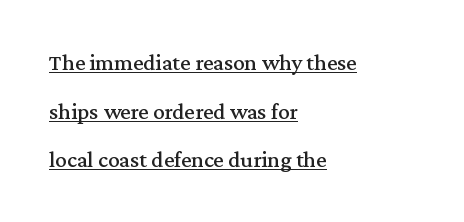
The image shows 23 px text type, upright; set left-aligned, loose line spacing (2.11x), normal letter spacing, underlined.
